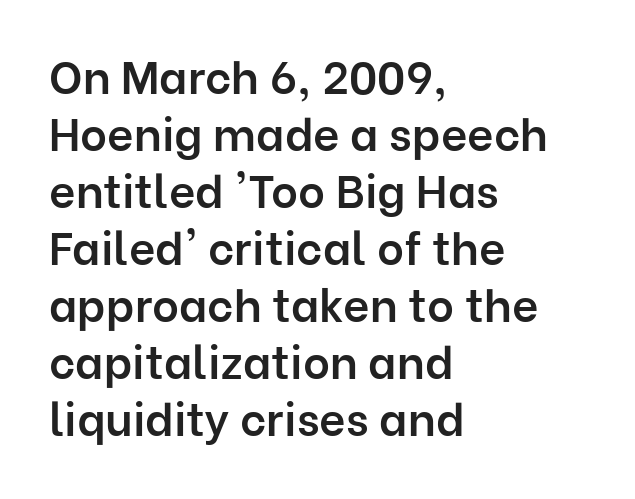
Q: Is the text bold? A: Semi-bold.
Q: Is the text italic (slanted)? A: No, it is upright.
Q: Is the typeface a serif or a sans-serif typeface? A: Sans-serif.
Q: Is the text underlined? A: No.
Q: How is the paragraph aligned? A: Left-aligned.
Q: Is the spacing between letters normal or unusually wide? A: Normal.
Q: Width (condensed, normal, or wide)? A: Normal.
Q: Stroke contrast? A: Low.
Q: x-height? A: Medium.
Q: Monospaced? A: No.
